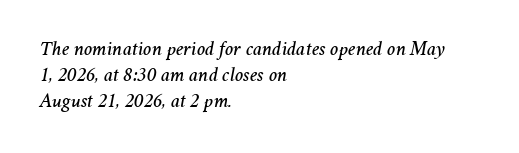
The image shows 20 px text type, italic (leaning right); set left-aligned, normal line spacing (1.29x), normal letter spacing, not underlined.
